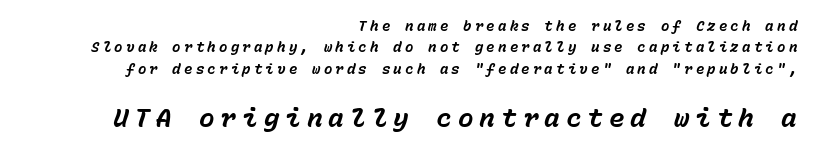
Thick stems and heavy bowls — unmistakably bold. The compositor pushed each line to the right boundary. Spacing between characters has been opened up far beyond the box default. In terms of leading, this rendering sits right in the middle. The typography opts for an oblique posture over an upright one. The emphasis by scale lands on block number two, below.
